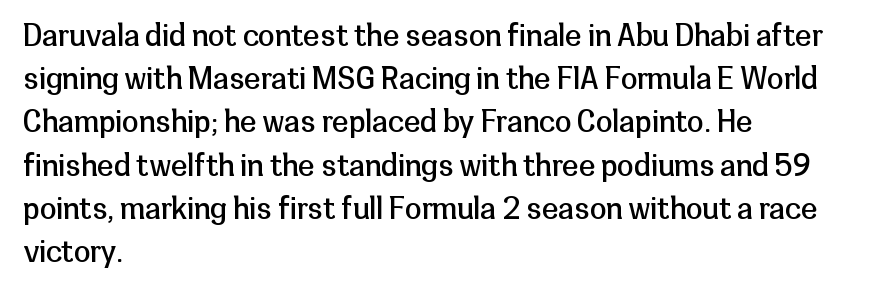
{"serif": "no", "italic": "no", "bold": "no", "weight": "regular", "width": "normal", "stroke_contrast": "low", "x_height": "medium", "monospaced": "no", "underline": "no", "align": "left", "line_spacing": "normal", "line_spacing_ratio": 1.44, "letter_spacing": "normal", "letter_spacing_em": 0.0, "glyph_px": 30}
